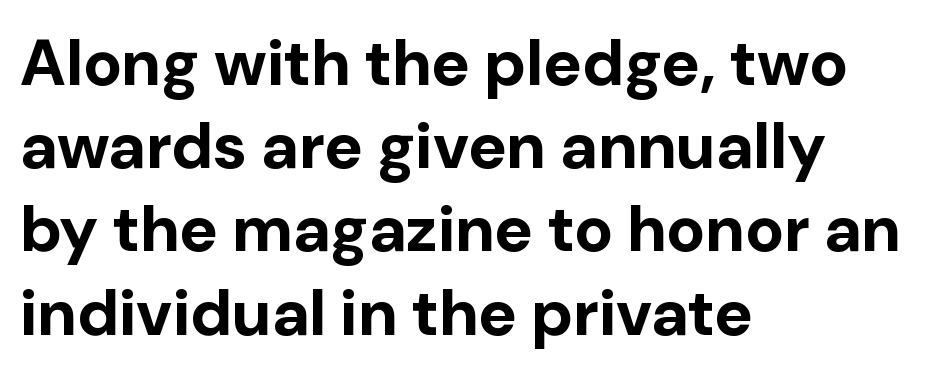
Q: Is the text bold? A: Yes.
Q: Is the text italic (slanted)? A: No, it is upright.
Q: Is the typeface a serif or a sans-serif typeface? A: Sans-serif.
Q: Is the text underlined? A: No.
Q: How is the paragraph aligned? A: Left-aligned.
Q: Is the spacing between letters normal or unusually wide? A: Normal.
Q: Is the spacing between lines tight, normal or loose? A: Normal.
Q: Width (condensed, normal, or wide)? A: Normal.
Q: Stroke contrast? A: Low.
Q: x-height? A: Medium.
Q: Monospaced? A: No.
